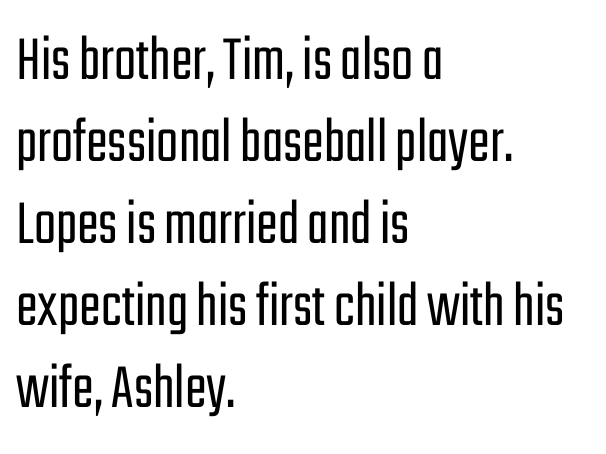
Examine the stroke ends and you'll find no serifs. A typesetter would call this proportional, since set widths differ per character. Clear beneath every line of the passage. The strokes are not fattened; the text isn't bold. If you drew a ruler down the left edge, every line would touch it. The type sits square on the baseline with zero lean.
